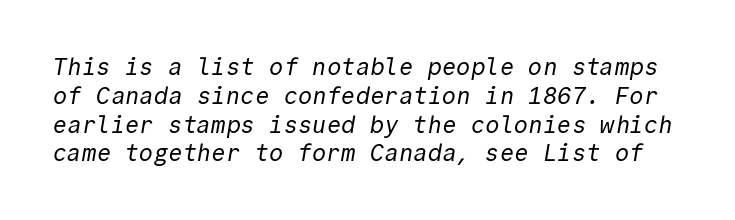
Q: Is the text bold? A: No.
Q: Is the text underlined? A: No.
Q: Is the spacing between letters normal or unusually wide? A: Normal.
